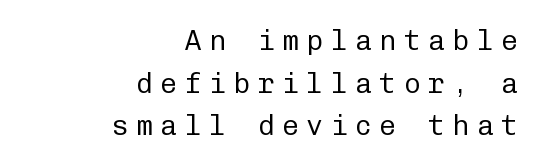
{"serif": "no", "italic": "no", "bold": "no", "weight": "regular", "width": "normal", "stroke_contrast": "low", "x_height": "medium", "monospaced": "yes", "underline": "no", "align": "right", "line_spacing": "normal", "line_spacing_ratio": 1.52, "letter_spacing": "wide", "letter_spacing_em": 0.27, "glyph_px": 28}
